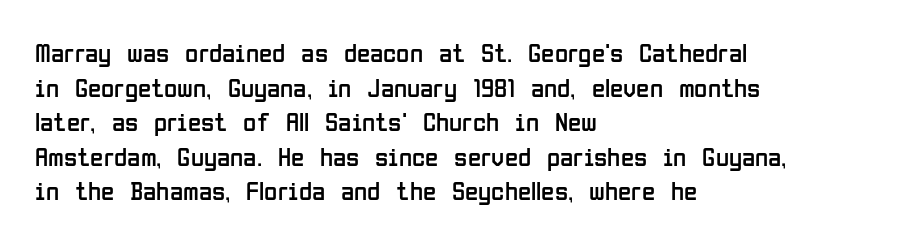
The image shows 27 px text type, upright; set left-aligned, normal line spacing (1.28x), normal letter spacing, not underlined.
